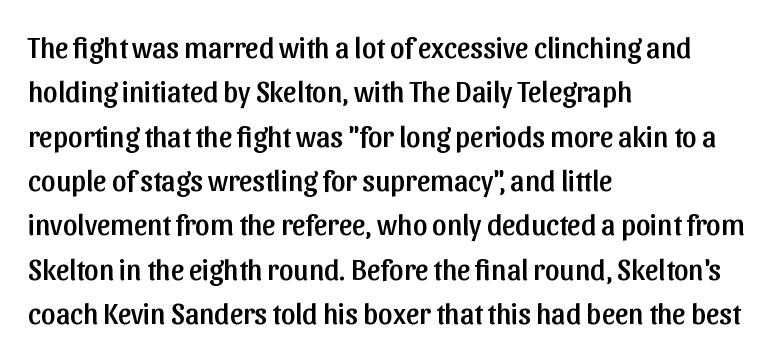
Q: Is the text italic (slanted)? A: No, it is upright.
Q: Is the typeface a serif or a sans-serif typeface? A: Sans-serif.
Q: Is the text underlined? A: No.
Q: How is the paragraph aligned? A: Left-aligned.
Q: Is the spacing between letters normal or unusually wide? A: Normal.
Q: Is the spacing between lines tight, normal or loose? A: Normal.
Q: Width (condensed, normal, or wide)? A: Normal.
Q: Stroke contrast? A: Low.
Q: x-height? A: Medium.
Q: Monospaced? A: No.
